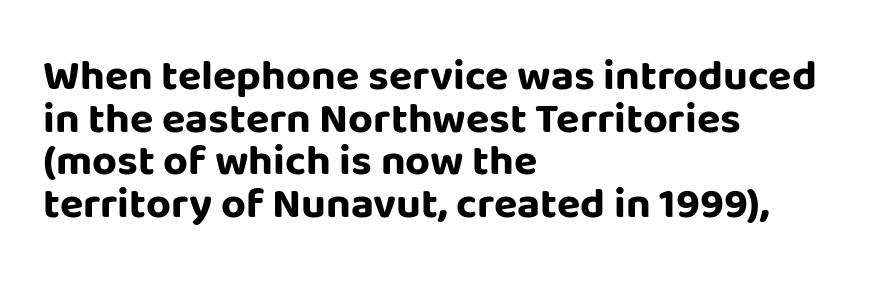
The image shows 43 px bold sans-serif type, upright; set left-aligned, tight line spacing (0.99x), normal letter spacing, not underlined; low stroke contrast and a large x-height.
